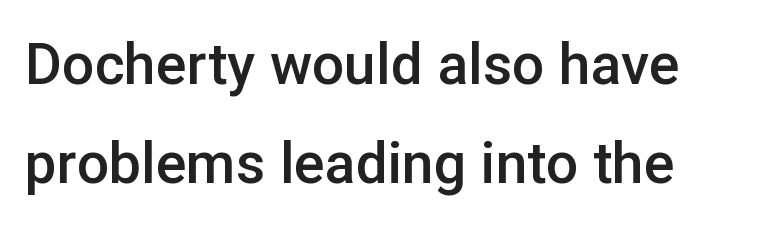
The image shows 57 px semibold sans-serif type, upright; set left-aligned, line spacing 1.73x, normal letter spacing, not underlined; low stroke contrast and a medium x-height.
